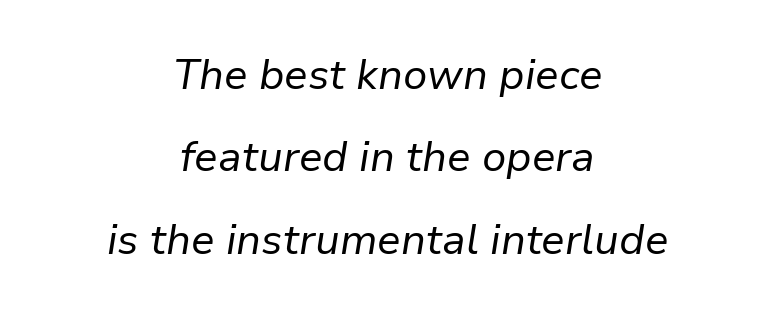
Q: Is the text bold? A: No.
Q: Is the text italic (slanted)? A: Yes, it leans right by about 9 degrees.
Q: Is the text underlined? A: No.
Q: How is the paragraph aligned? A: Centered.
Q: Is the spacing between letters normal or unusually wide? A: Normal.
Q: Is the spacing between lines tight, normal or loose? A: Loose.
Q: Width (condensed, normal, or wide)? A: Normal.
Q: Stroke contrast? A: Low.
Q: x-height? A: Medium.
Q: Monospaced? A: No.
